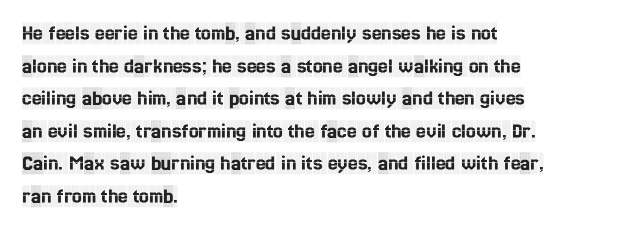
The string is rendered with underlining switched off. Successive baselines arrive at the customary interval. The paragraph shown leans on its left margin. Do the letters lean? They stand straight. The passage shown has conventional tracking throughout.
